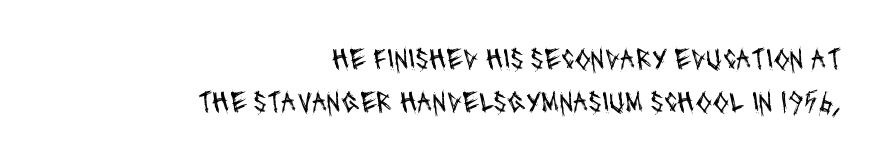
{"serif": "no", "bold": "no", "weight": "regular", "width": "condensed", "stroke_contrast": "medium", "x_height": "large", "monospaced": "no", "underline": "no", "align": "right", "line_spacing": "normal", "line_spacing_ratio": 1.45, "letter_spacing": "normal", "letter_spacing_em": 0.0, "glyph_px": 30}
